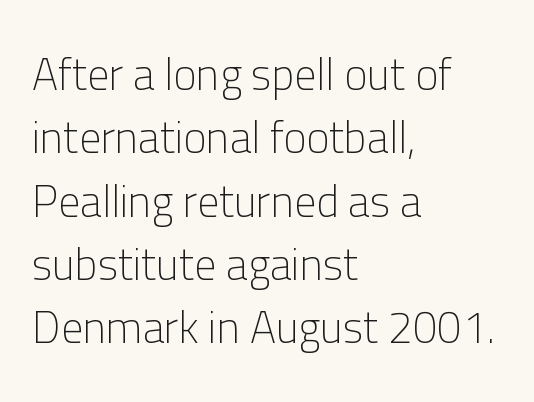
Interline gaps are of average width in this sample. The letterforms sit at book weight or below. Only glyphs here, with clear space below each row. Where is the straight margin? On the left.
